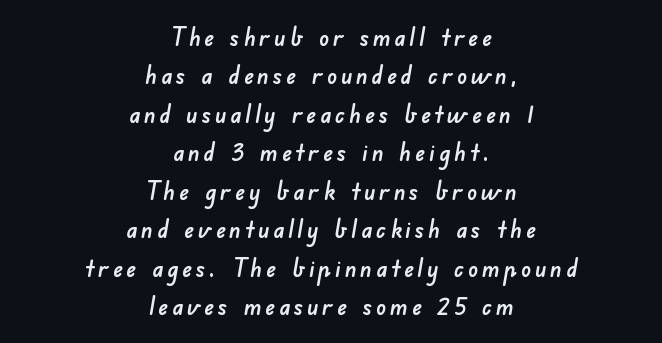
The image shows 25 px text type; set centered, normal line spacing (1.54x), not underlined.
